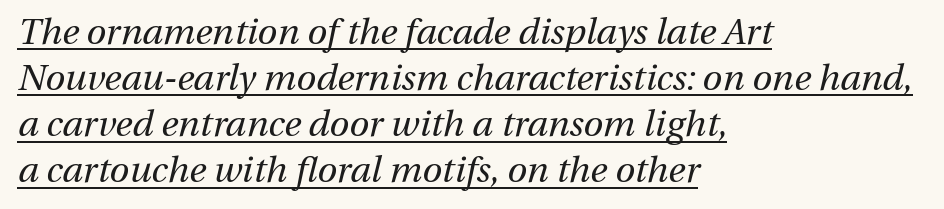
Q: Is the text bold? A: No.
Q: Is the text italic (slanted)? A: Yes, it leans right by about 13 degrees.
Q: Is the text underlined? A: Yes.
Q: How is the paragraph aligned? A: Left-aligned.
Q: Is the spacing between letters normal or unusually wide? A: Normal.
Q: Is the spacing between lines tight, normal or loose? A: Normal.
Q: Width (condensed, normal, or wide)? A: Normal.
Q: Stroke contrast? A: Medium.
Q: x-height? A: Medium.
Q: Monospaced? A: No.
